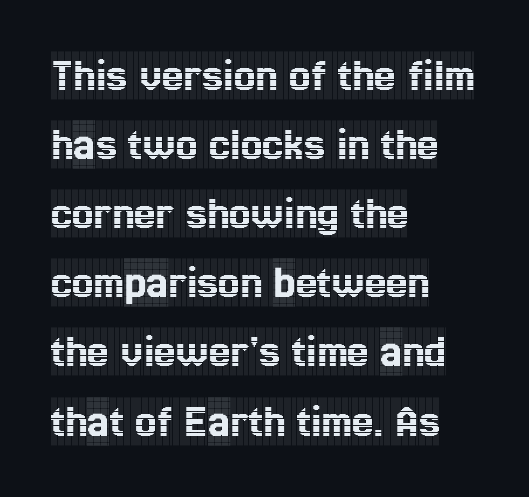
The image shows 48 px condensed serif type, upright; set left-aligned, normal line spacing (1.44x), normal letter spacing, not underlined; a large x-height.
